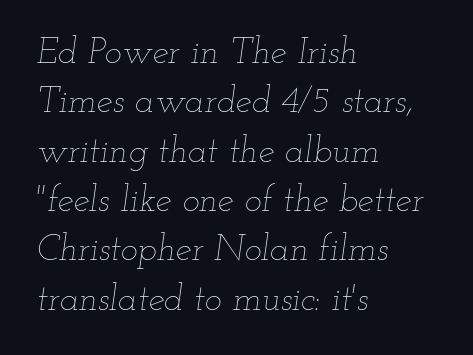
Q: Is the text bold? A: No.
Q: Is the text italic (slanted)? A: Yes, it leans right by about 12 degrees.
Q: Is the text underlined? A: No.
Q: How is the paragraph aligned? A: Left-aligned.
Q: Is the spacing between letters normal or unusually wide? A: Normal.
Q: Is the spacing between lines tight, normal or loose? A: Normal.
Q: Width (condensed, normal, or wide)? A: Wide.
Q: Stroke contrast? A: Low.
Q: x-height? A: Small.
Q: Monospaced? A: No.
